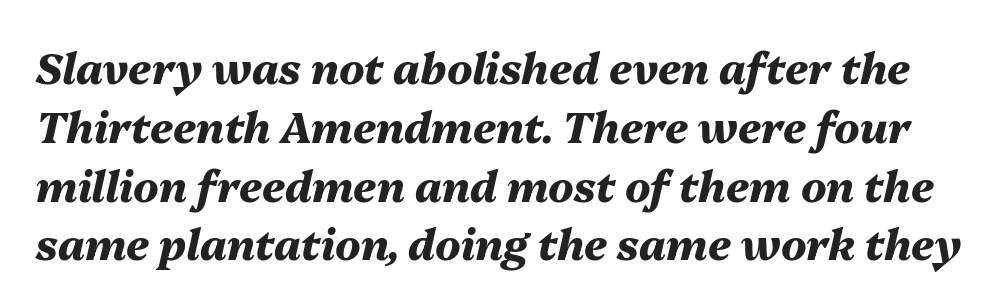
Q: Is the text bold? A: Yes.
Q: Is the text italic (slanted)? A: Yes, it leans right by about 13 degrees.
Q: Is the text underlined? A: No.
Q: Is the spacing between letters normal or unusually wide? A: Normal.
Q: Is the spacing between lines tight, normal or loose? A: Normal.
Q: Width (condensed, normal, or wide)? A: Normal.
Q: Stroke contrast? A: Medium.
Q: x-height? A: Medium.
Q: Monospaced? A: No.
